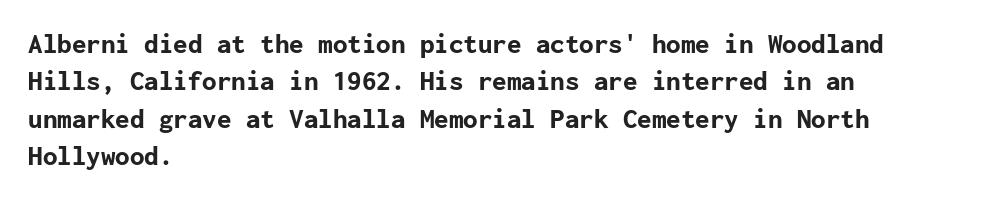
Q: Is the text bold? A: Yes.
Q: Is the text italic (slanted)? A: No, it is upright.
Q: Is the typeface a serif or a sans-serif typeface? A: Sans-serif.
Q: Is the text underlined? A: No.
Q: How is the paragraph aligned? A: Left-aligned.
Q: Is the spacing between letters normal or unusually wide? A: Normal.
Q: Is the spacing between lines tight, normal or loose? A: Normal.
Q: Width (condensed, normal, or wide)? A: Normal.
Q: Stroke contrast? A: Low.
Q: x-height? A: Medium.
